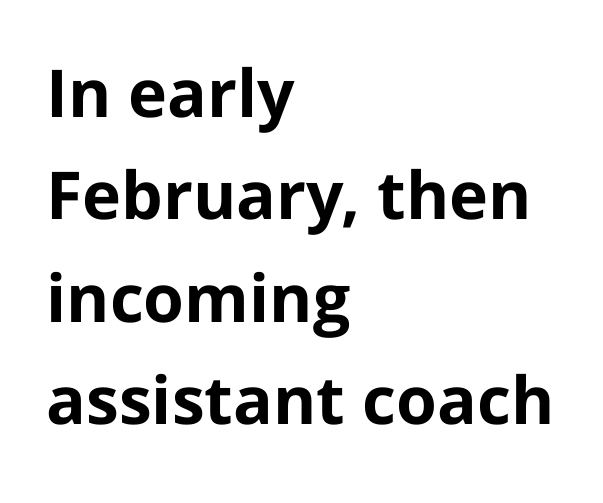
The image shows 66 px bold sans-serif type, upright; set left-aligned, normal line spacing (1.55x), normal letter spacing, not underlined; low stroke contrast and a medium x-height.
